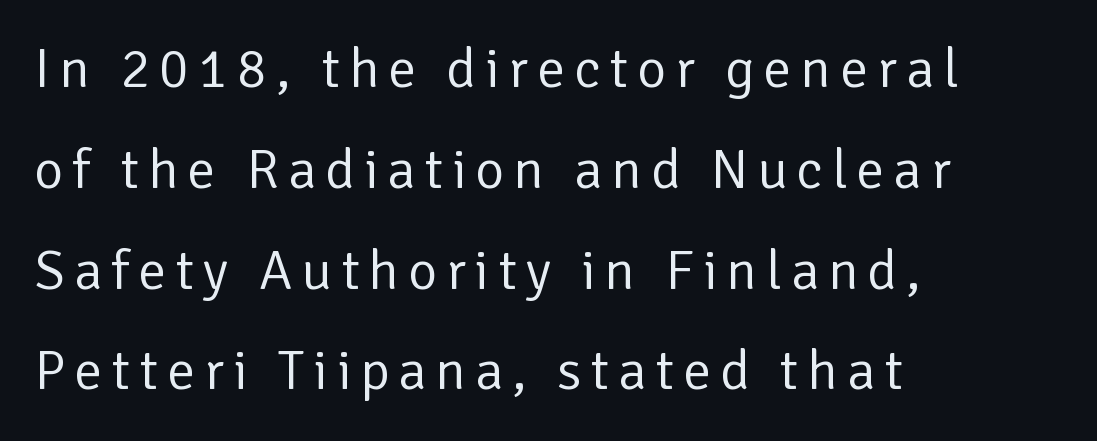
Q: Is the text bold? A: No.
Q: Is the text italic (slanted)? A: No, it is upright.
Q: Is the typeface a serif or a sans-serif typeface? A: Sans-serif.
Q: Is the text underlined? A: No.
Q: How is the paragraph aligned? A: Left-aligned.
Q: Width (condensed, normal, or wide)? A: Normal.
Q: Stroke contrast? A: Low.
Q: x-height? A: Medium.
Q: Monospaced? A: No.
